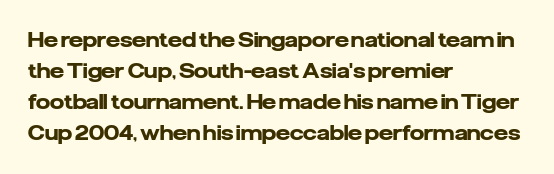
This is heavy type, rendered in bold. No extra tracking has been applied to these lines. The lines in this sample share a left origin and differ only in where they stop. A typesetter would call this leading conventional body-copy spacing. The typography opts for an upright posture over an oblique one. No word sits above an underline.
